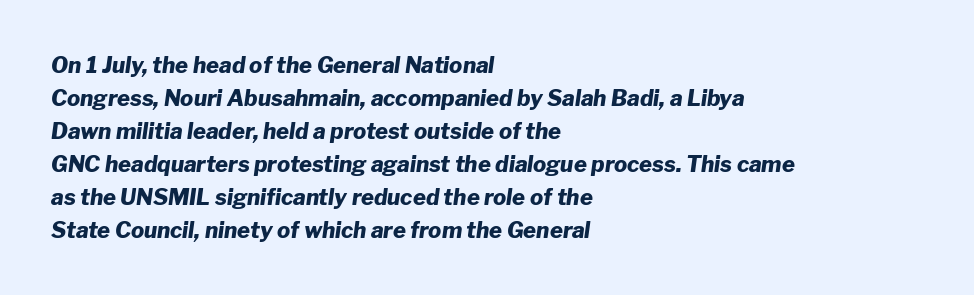
{"italic": "yes", "lean": "right", "slant_degrees": 8, "bold": "yes", "underline": "no", "align": "left", "line_spacing": "normal", "line_spacing_ratio": 1.5, "letter_spacing": "normal", "letter_spacing_em": 0.0, "glyph_px": 22}
